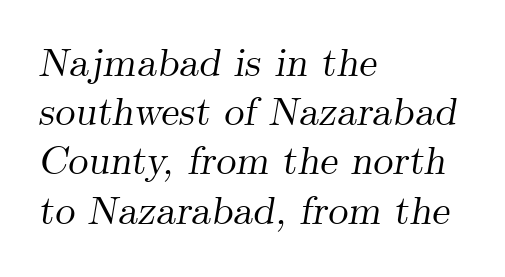
The image shows 40 px serif type, italic (leaning right); set left-aligned, line spacing 1.23x, normal letter spacing, not underlined; medium stroke contrast and a small x-height.
